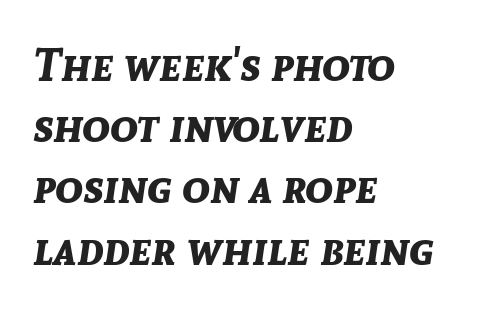
The image shows 46 px bold type, italic (leaning right); set left-aligned, normal line spacing (1.33x), normal letter spacing, not underlined; low stroke contrast and a medium x-height.
